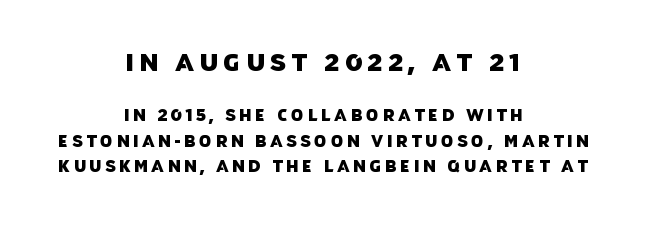
{"underline": "no", "align": "center", "line_spacing": "normal", "line_spacing_ratio": 1.59, "letter_spacing": "wide", "letter_spacing_em": 0.22, "larger_block": "first", "size_ratio": 1.5, "glyph_px": 24}
